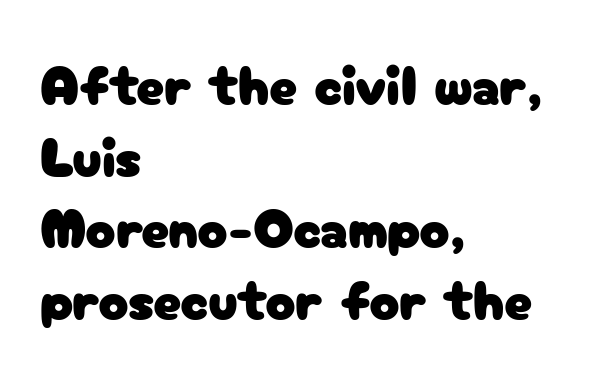
Is this a fixed-width face? No — the glyphs have proportional, varying widths. The horizontal fit of the characters is conventional and even. The lettering holds an erect, upright posture throughout. One-word summary of the alignment: left.
